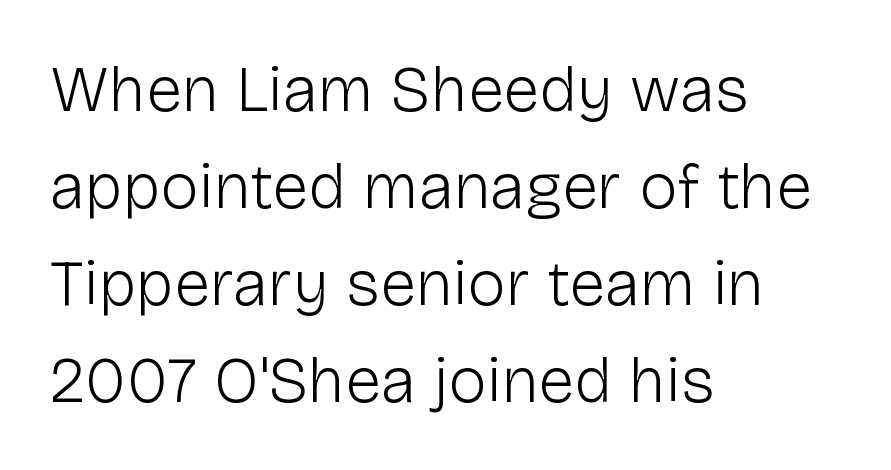
{"serif": "no", "italic": "no", "bold": "no", "weight": "light", "width": "normal", "stroke_contrast": "low", "x_height": "medium", "monospaced": "no", "underline": "no", "align": "left", "line_spacing": "normal", "line_spacing_ratio": 1.49, "letter_spacing": "normal", "letter_spacing_em": 0.0, "glyph_px": 65}
